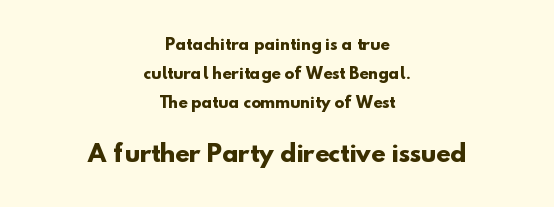
Q: Is the text bold? A: Yes.
Q: Is the text underlined? A: No.
Q: How is the paragraph aligned? A: Centered.
Q: Is the spacing between letters normal or unusually wide? A: Normal.
Q: Is the spacing between lines tight, normal or loose? A: Loose.
Q: Which block of text is set in a larger size, the first (top) or the second (bottom)? A: The second (bottom) one.
